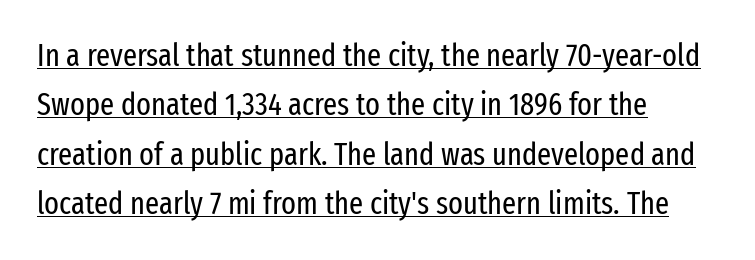
The image shows 31 px regular-weight, condensed sans-serif type, upright; set left-aligned, normal line spacing (1.59x), normal letter spacing, underlined; low stroke contrast and a medium x-height.
